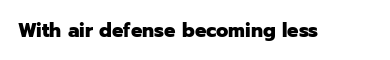
The rendering keeps characters at their native spacing. Underlining? Definitely not there. Nope, not italic — everything's standing straight. Set as a true bold cut, around the 700 mark.
